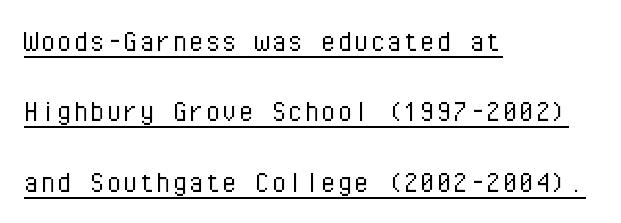
{"serif": "no", "italic": "no", "bold": "no", "weight": "light", "width": "normal", "stroke_contrast": "low", "x_height": "medium", "monospaced": "yes", "underline": "yes", "align": "left", "line_spacing": "loose", "line_spacing_ratio": 2.13, "letter_spacing": "normal", "letter_spacing_em": 0.0, "glyph_px": 33}
